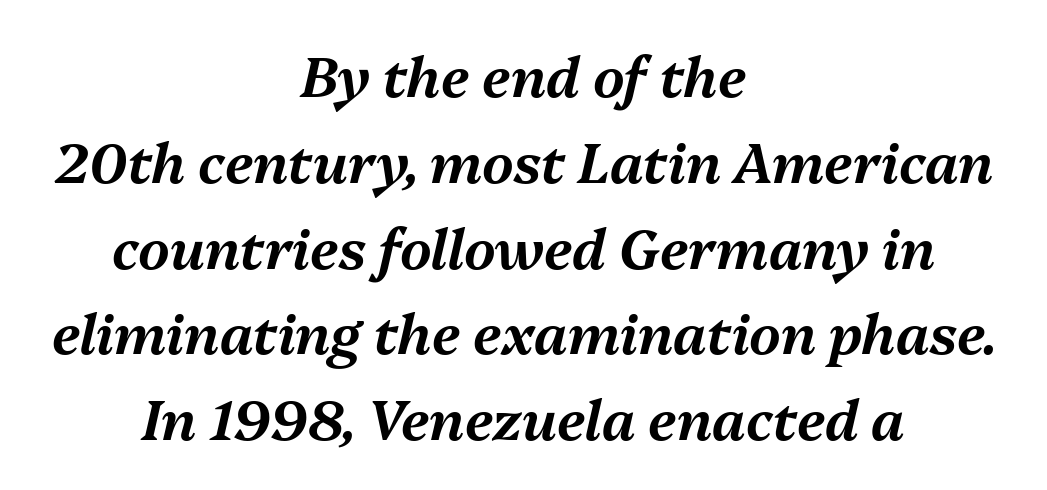
Q: Is the text italic (slanted)? A: Yes, it leans right by about 13 degrees.
Q: Is the text underlined? A: No.
Q: How is the paragraph aligned? A: Centered.
Q: Is the spacing between letters normal or unusually wide? A: Normal.
Q: Is the spacing between lines tight, normal or loose? A: Normal.
Q: Width (condensed, normal, or wide)? A: Normal.
Q: Stroke contrast? A: Medium.
Q: x-height? A: Medium.
Q: Monospaced? A: No.
